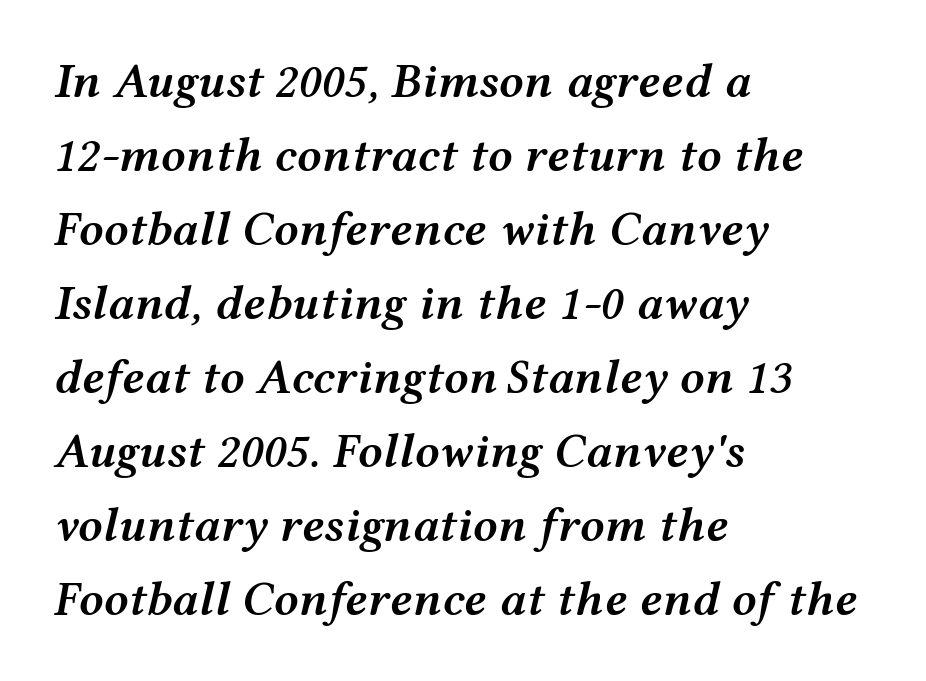
{"italic": "yes", "lean": "right", "slant_degrees": 12, "bold": "semi", "weight": "semibold", "width": "wide", "stroke_contrast": "medium", "x_height": "medium", "monospaced": "no", "underline": "no", "align": "left", "line_spacing": "normal", "line_spacing_ratio": 1.51, "letter_spacing": "normal", "letter_spacing_em": 0.0, "glyph_px": 49}
